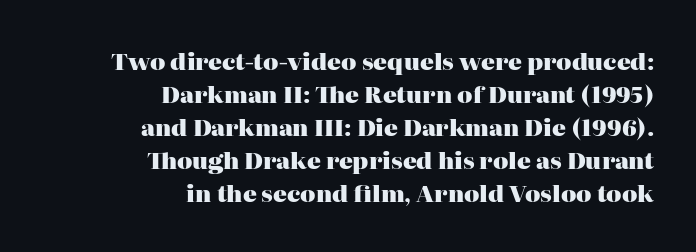
{"italic": "no", "bold": "yes", "underline": "no", "align": "right", "line_spacing": "normal", "line_spacing_ratio": 1.43, "letter_spacing": "normal", "letter_spacing_em": 0.0, "glyph_px": 23}
